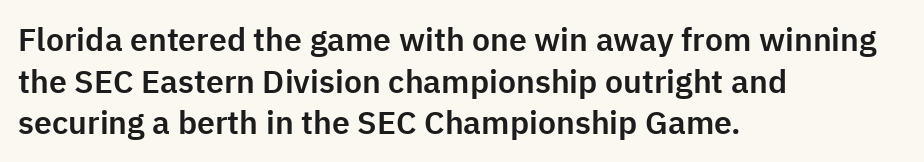
{"serif": "no", "italic": "no", "width": "normal", "stroke_contrast": "low", "x_height": "medium", "monospaced": "no", "underline": "no", "align": "left", "line_spacing": "normal", "line_spacing_ratio": 1.3, "letter_spacing": "normal", "letter_spacing_em": 0.0, "glyph_px": 32}
